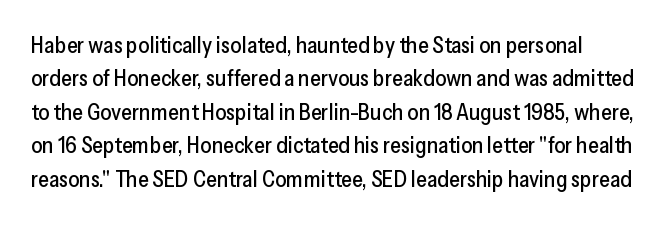
{"italic": "no", "underline": "no", "line_spacing": "normal", "line_spacing_ratio": 1.52, "letter_spacing": "normal", "letter_spacing_em": 0.0, "glyph_px": 22}
